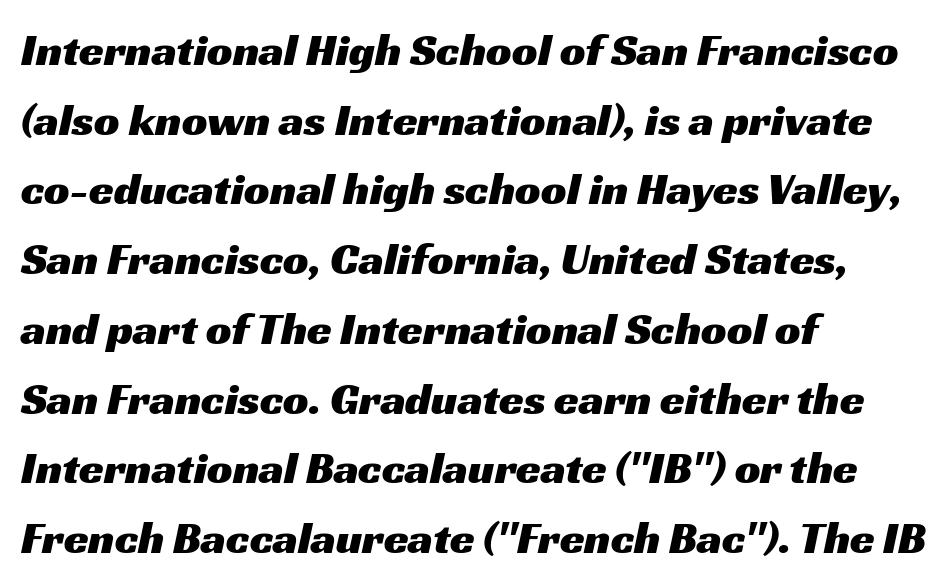
Q: Is the typeface a serif or a sans-serif typeface? A: Sans-serif.
Q: Is the text underlined? A: No.
Q: How is the paragraph aligned? A: Left-aligned.
Q: Is the spacing between letters normal or unusually wide? A: Normal.
Q: Is the spacing between lines tight, normal or loose? A: Normal.
Q: Width (condensed, normal, or wide)? A: Wide.
Q: Stroke contrast? A: Medium.
Q: x-height? A: Medium.
Q: Monospaced? A: No.
